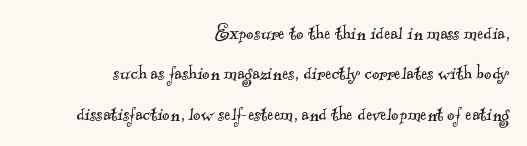
A typesetter would call this zero additional tracking. No chunkiness to these letters — they're not bold. The foot of each line stays bare and open. The paragraph shown leans on its right margin.
